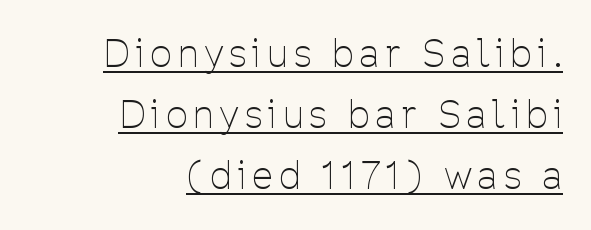
Q: Is the text bold? A: No.
Q: Is the text italic (slanted)? A: No, it is upright.
Q: Is the typeface a serif or a sans-serif typeface? A: Sans-serif.
Q: Is the text underlined? A: Yes.
Q: How is the paragraph aligned? A: Right-aligned.
Q: Is the spacing between lines tight, normal or loose? A: Normal.
Q: Width (condensed, normal, or wide)? A: Condensed.
Q: Stroke contrast? A: Low.
Q: x-height? A: Medium.
Q: Monospaced? A: No.
